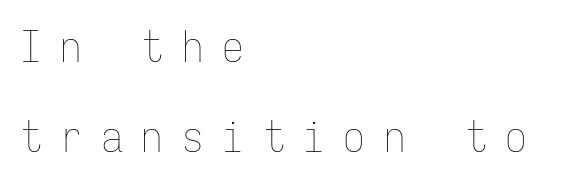
Q: Is the text bold? A: No.
Q: Is the text italic (slanted)? A: No, it is upright.
Q: Is the text underlined? A: No.
Q: How is the paragraph aligned? A: Left-aligned.
Q: Is the spacing between letters normal or unusually wide? A: Unusually wide.
Q: Is the spacing between lines tight, normal or loose? A: Loose.
Q: Width (condensed, normal, or wide)? A: Condensed.
Q: Stroke contrast? A: Low.
Q: x-height? A: Medium.
Q: Monospaced? A: Yes.
